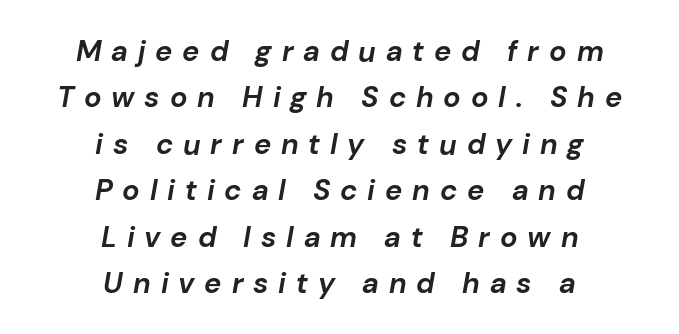
Words float on clear page, feet unadorned. Its strokes are broad and dark, the hallmark of bold type. The face used here has a pronounced slope to its letters. How are the letters spaced? Widely, with obvious added tracking. Every row of glyphs is offset so its center matches the block's center. Character widths vary here, with narrow letters taking less room than wide ones.
